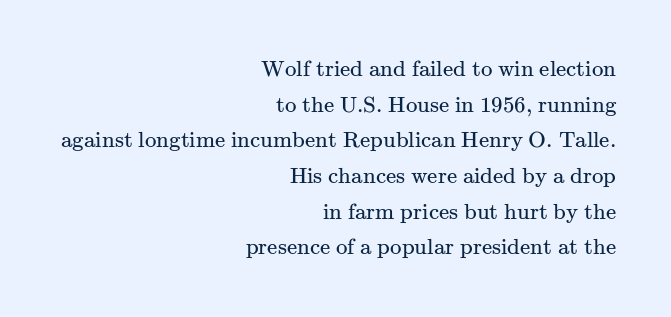
The image shows 23 px text type, upright; set right-aligned, normal line spacing (1.55x), normal letter spacing, not underlined.
